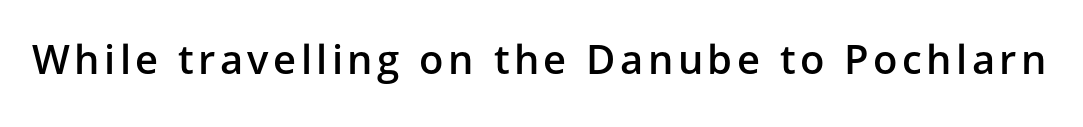
The image shows 40 px semibold sans-serif type, upright; set not underlined; low stroke contrast and a medium x-height.
